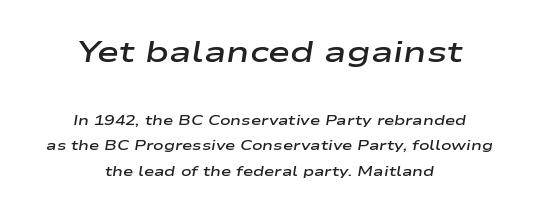
Q: Is the text bold? A: Semi-bold.
Q: Is the text italic (slanted)? A: Yes, it leans right by about 9 degrees.
Q: Is the text underlined? A: No.
Q: How is the paragraph aligned? A: Centered.
Q: Is the spacing between letters normal or unusually wide? A: Normal.
Q: Which block of text is set in a larger size, the first (top) or the second (bottom)? A: The first (top) one.
Q: Width (condensed, normal, or wide)? A: Wide.
Q: Stroke contrast? A: Low.
Q: x-height? A: Medium.
Q: Monospaced? A: No.
